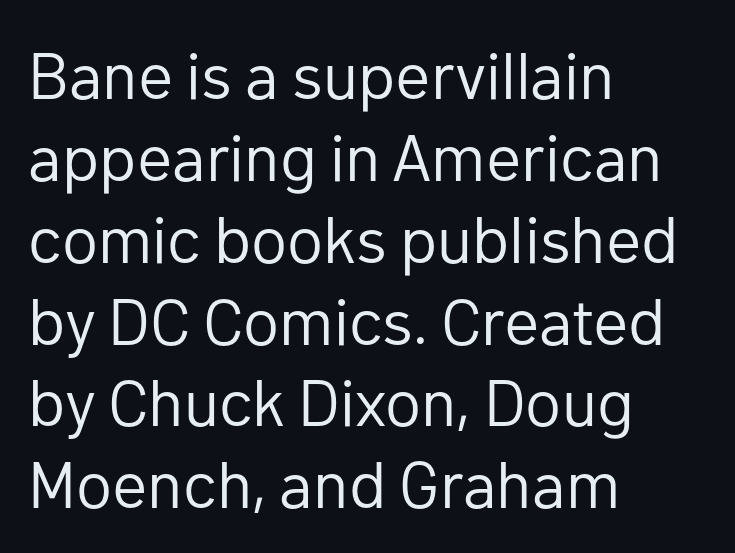
Q: Is the text bold? A: No.
Q: Is the text italic (slanted)? A: No, it is upright.
Q: Is the typeface a serif or a sans-serif typeface? A: Sans-serif.
Q: Is the text underlined? A: No.
Q: How is the paragraph aligned? A: Left-aligned.
Q: Is the spacing between letters normal or unusually wide? A: Normal.
Q: Width (condensed, normal, or wide)? A: Normal.
Q: Stroke contrast? A: Low.
Q: x-height? A: Medium.
Q: Monospaced? A: No.
